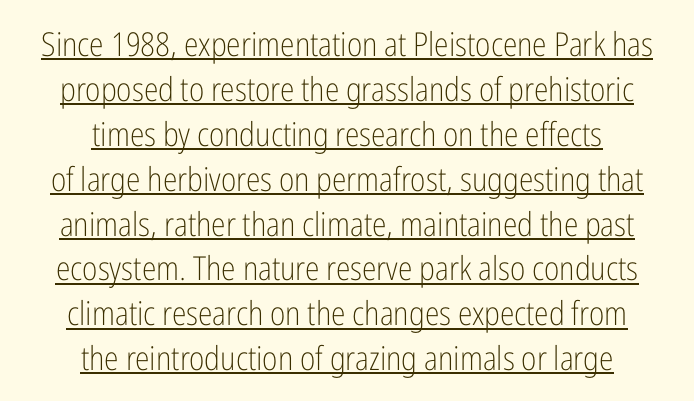
{"serif": "no", "italic": "no", "bold": "no", "weight": "light", "width": "condensed", "stroke_contrast": "low", "x_height": "medium", "monospaced": "no", "underline": "yes", "align": "center", "line_spacing": "normal", "line_spacing_ratio": 1.36, "letter_spacing": "normal", "letter_spacing_em": 0.0, "glyph_px": 33}
